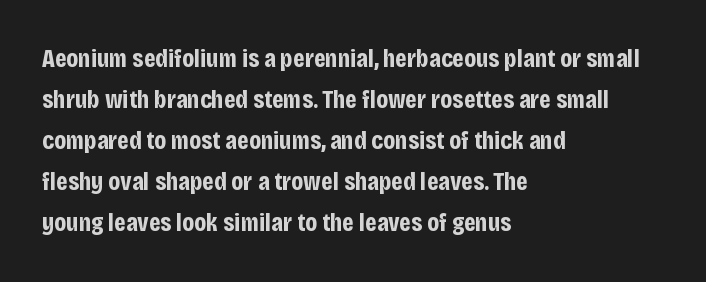
Q: Is the text bold? A: Yes.
Q: Is the text italic (slanted)? A: No, it is upright.
Q: Is the text underlined? A: No.
Q: How is the paragraph aligned? A: Left-aligned.
Q: Is the spacing between letters normal or unusually wide? A: Normal.
Q: Is the spacing between lines tight, normal or loose? A: Normal.
